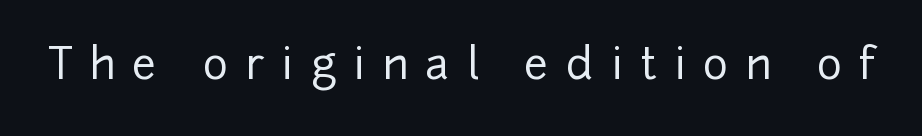
Q: Is the text italic (slanted)? A: No, it is upright.
Q: Is the typeface a serif or a sans-serif typeface? A: Sans-serif.
Q: Is the text underlined? A: No.
Q: Is the spacing between letters normal or unusually wide? A: Unusually wide.
Q: Width (condensed, normal, or wide)? A: Normal.
Q: Stroke contrast? A: Low.
Q: x-height? A: Medium.
Q: Monospaced? A: No.
